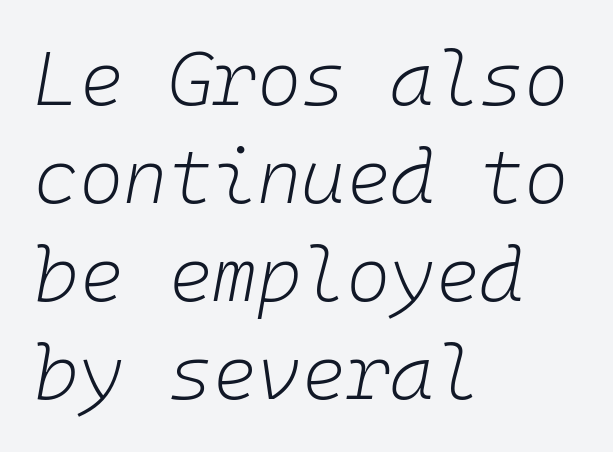
Q: Is the text bold? A: No.
Q: Is the text italic (slanted)? A: Yes, it leans right by about 10 degrees.
Q: Is the text underlined? A: No.
Q: How is the paragraph aligned? A: Left-aligned.
Q: Is the spacing between letters normal or unusually wide? A: Normal.
Q: Is the spacing between lines tight, normal or loose? A: Normal.
Q: Width (condensed, normal, or wide)? A: Normal.
Q: Stroke contrast? A: Low.
Q: x-height? A: Medium.
Q: Monospaced? A: Yes.
